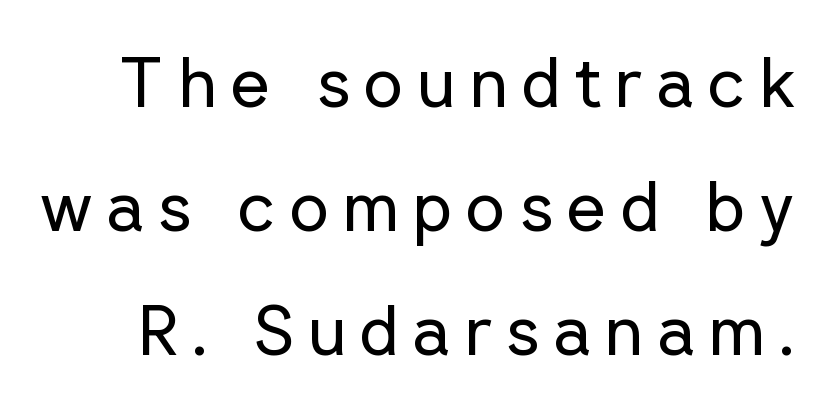
Q: Is the text bold? A: No.
Q: Is the text italic (slanted)? A: No, it is upright.
Q: Is the typeface a serif or a sans-serif typeface? A: Sans-serif.
Q: Is the text underlined? A: No.
Q: Width (condensed, normal, or wide)? A: Normal.
Q: Stroke contrast? A: Low.
Q: x-height? A: Medium.
Q: Monospaced? A: No.
